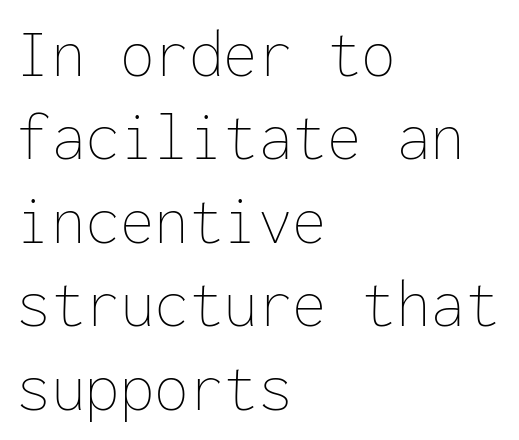
Casual observation: everything's shoved over to the left. Looks like terminal output: every glyph gets an equal slot. Nope, not italic — everything's standing straight. Does extra space separate the letters? No, they use regular spacing. Plain, unruled lines of type. Compared with a typical body face, this is equally light or lighter still.
